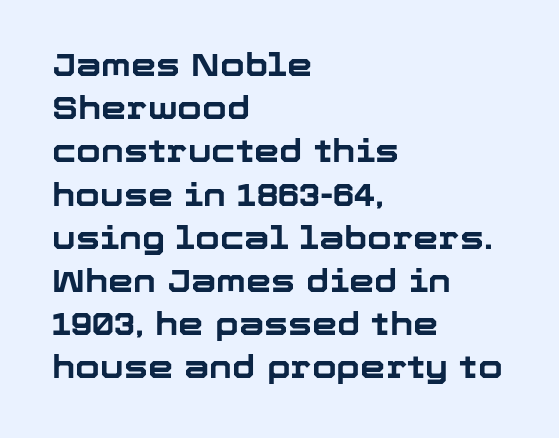
{"serif": "no", "italic": "no", "bold": "yes", "weight": "bold", "width": "normal", "stroke_contrast": "low", "x_height": "medium", "monospaced": "no", "underline": "no", "align": "left", "line_spacing": "normal", "line_spacing_ratio": 1.35, "letter_spacing": "normal", "letter_spacing_em": 0.0, "glyph_px": 32}
